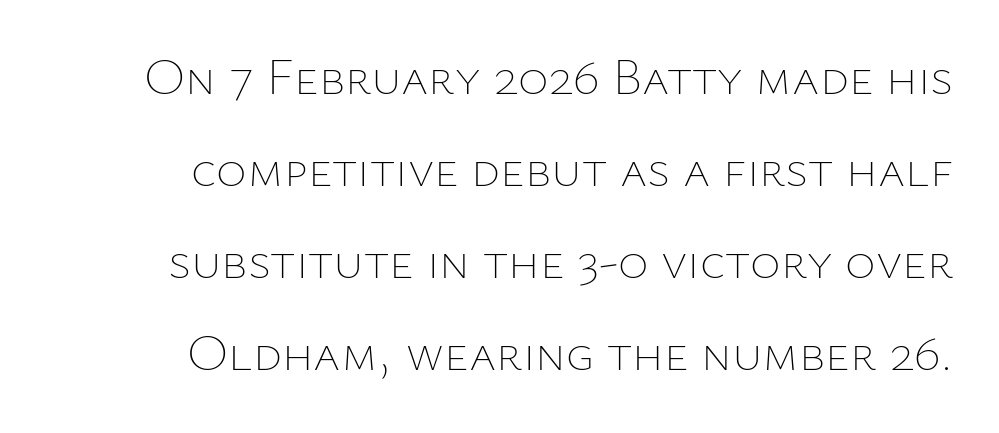
The image shows 52 px thin type, upright; set right-aligned, line spacing 1.77x, normal letter spacing, not underlined; low stroke contrast and a medium x-height.
